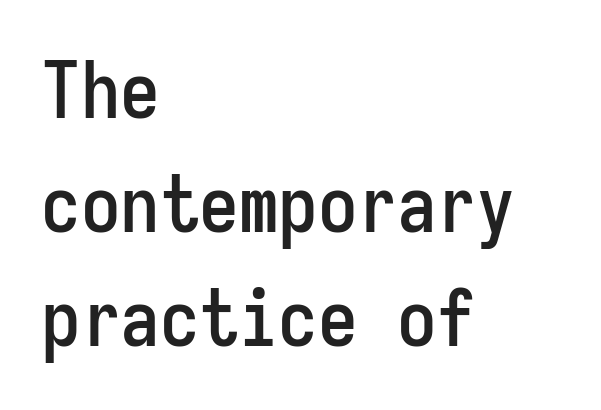
The image shows 79 px condensed sans-serif type, upright, monospaced; set left-aligned, normal line spacing (1.44x), normal letter spacing, not underlined; low stroke contrast and a medium x-height.
